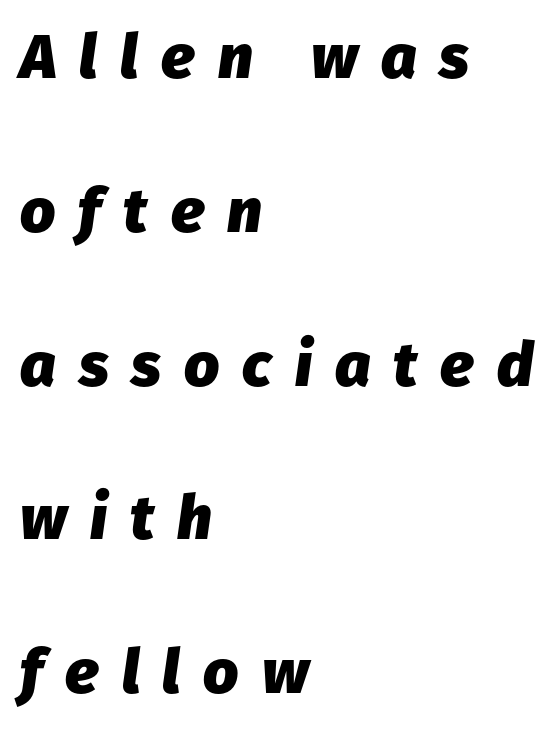
Q: Is the text bold? A: Yes.
Q: Is the text italic (slanted)? A: Yes, it leans right by about 8 degrees.
Q: Is the text underlined? A: No.
Q: How is the paragraph aligned? A: Left-aligned.
Q: Is the spacing between letters normal or unusually wide? A: Unusually wide.
Q: Is the spacing between lines tight, normal or loose? A: Loose.
Q: Width (condensed, normal, or wide)? A: Normal.
Q: Stroke contrast? A: Low.
Q: x-height? A: Medium.
Q: Monospaced? A: No.
